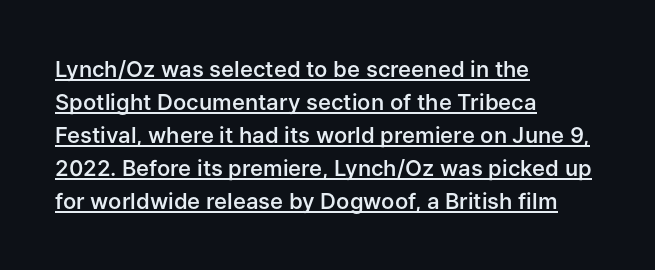
{"italic": "no", "bold": "semi", "underline": "yes", "align": "left", "line_spacing": "normal", "line_spacing_ratio": 1.5, "letter_spacing": "normal", "letter_spacing_em": 0.0, "glyph_px": 22}
